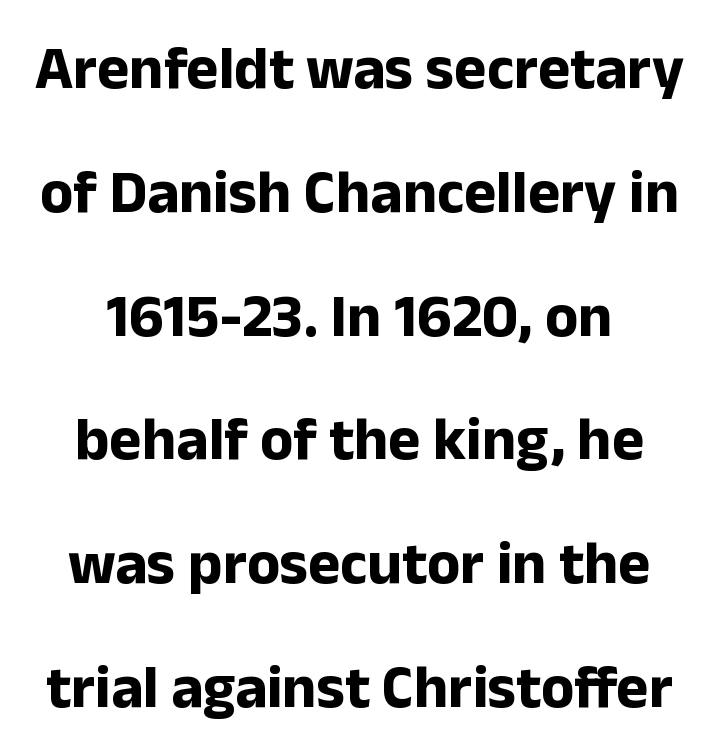
{"serif": "no", "italic": "no", "bold": "yes", "weight": "bold", "width": "normal", "stroke_contrast": "low", "x_height": "medium", "monospaced": "no", "underline": "no", "line_spacing": "loose", "line_spacing_ratio": 2.03, "letter_spacing": "normal", "letter_spacing_em": 0.0, "glyph_px": 61}
